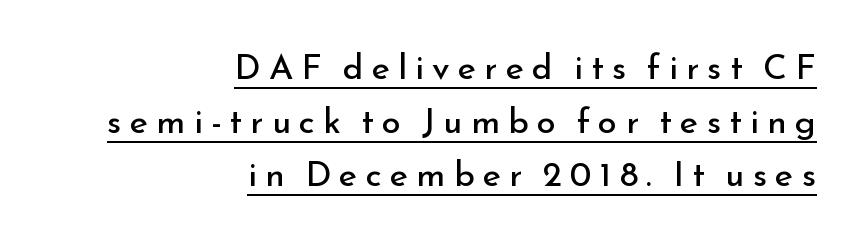
The image shows 35 px regular-weight sans-serif type, upright; set right-aligned, normal line spacing (1.53x), unusually wide letter spacing (+0.23 em), underlined; low stroke contrast and a small x-height.
